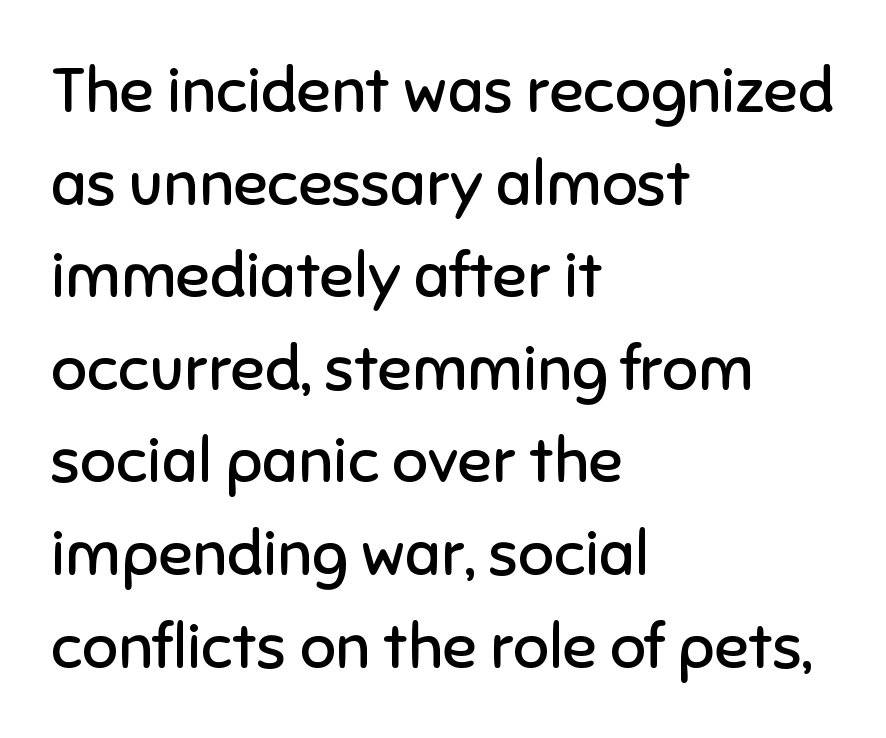
Q: Is the text bold? A: No.
Q: Is the text italic (slanted)? A: No, it is upright.
Q: Is the typeface a serif or a sans-serif typeface? A: Sans-serif.
Q: Is the text underlined? A: No.
Q: How is the paragraph aligned? A: Left-aligned.
Q: Is the spacing between letters normal or unusually wide? A: Normal.
Q: Is the spacing between lines tight, normal or loose? A: Normal.
Q: Width (condensed, normal, or wide)? A: Normal.
Q: Stroke contrast? A: Low.
Q: x-height? A: Medium.
Q: Monospaced? A: No.
